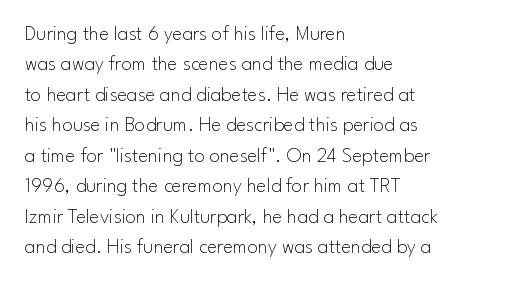
Letter spacing: default. Ink coverage per letter is moderate at most. The rag falls on the right side of this text block. Descenders are the only things crossing below the line. This block has exactly the height ordinary leading produces. This is the regular roman posture of the typeface.
